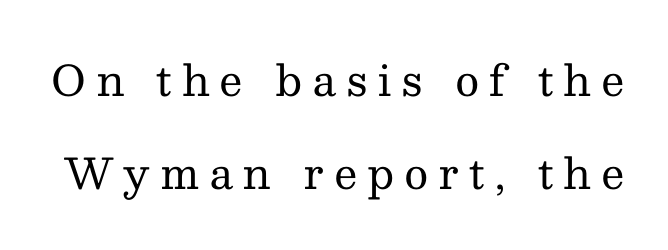
The image shows 42 px regular-weight serif type, upright; set loose line spacing (2.21x), unusually wide letter spacing (+0.23 em), not underlined; medium stroke contrast and a medium x-height.
